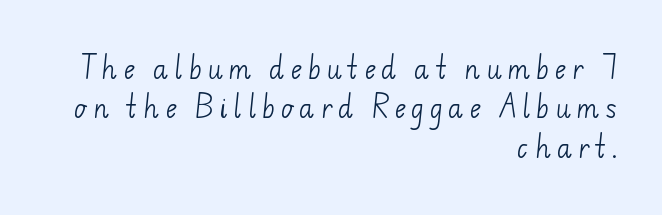
One glance says typical: line gaps are just what's usual. The space beneath each line is pristine and unruled. Is the letter spacing exaggerated? Yes — the characters are pushed far apart. Line ends are locked; line starts wander.
